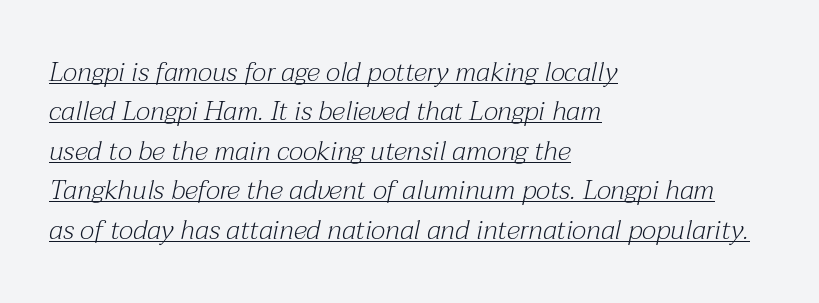
The letters are slanted; this is an italic face. A typesetter would call this leading conventional body-copy spacing. The passage is arranged the way most books set body copy — flush left. Bold? No — there's no thickening of the strokes. Does a line run under the words? Yes, clearly. Is the letter spacing exaggerated? No — it looks like the ordinary default.
